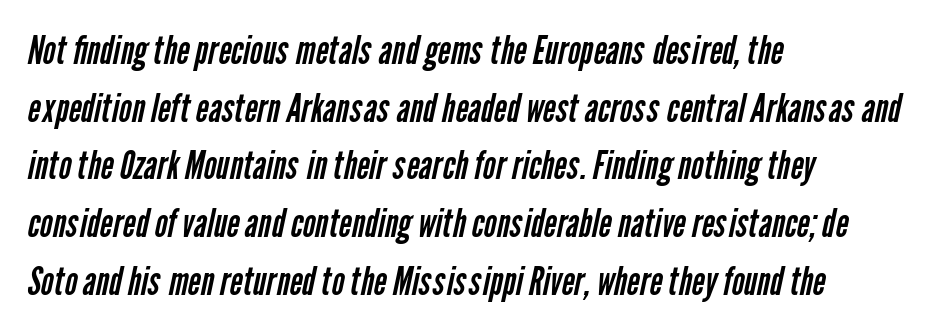
Q: Is the text bold? A: No.
Q: Is the typeface a serif or a sans-serif typeface? A: Sans-serif.
Q: Is the text underlined? A: No.
Q: How is the paragraph aligned? A: Left-aligned.
Q: Is the spacing between letters normal or unusually wide? A: Normal.
Q: Is the spacing between lines tight, normal or loose? A: Normal.
Q: Width (condensed, normal, or wide)? A: Condensed.
Q: Stroke contrast? A: Low.
Q: x-height? A: Medium.
Q: Monospaced? A: No.
